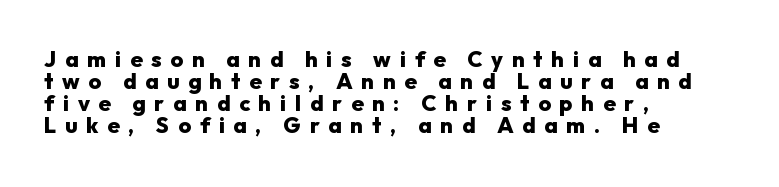
{"italic": "no", "bold": "yes", "underline": "no", "align": "left", "line_spacing": "tight", "line_spacing_ratio": 1.0, "letter_spacing": "wide", "letter_spacing_em": 0.4, "glyph_px": 22}
